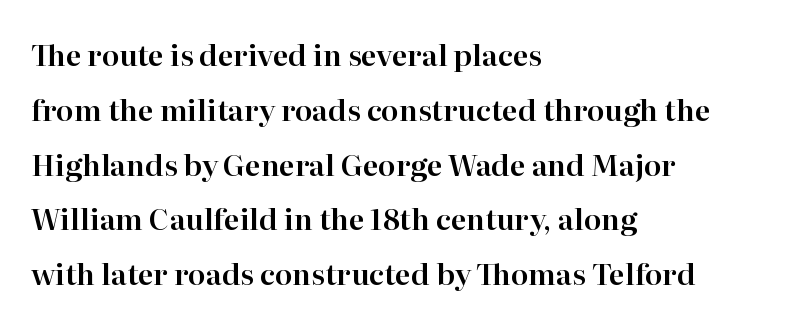
The image shows 29 px serif type, upright; set left-aligned, line spacing 1.89x, normal letter spacing, not underlined; high stroke contrast and a medium x-height.
